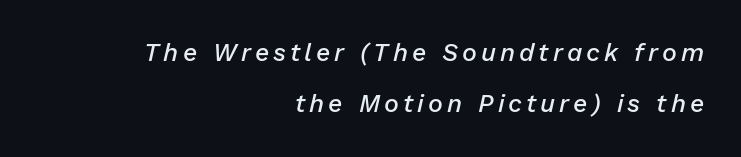
{"italic": "yes", "lean": "right", "slant_degrees": 13, "bold": "semi", "underline": "no", "align": "right", "line_spacing": "loose", "line_spacing_ratio": 2.06, "glyph_px": 25}
